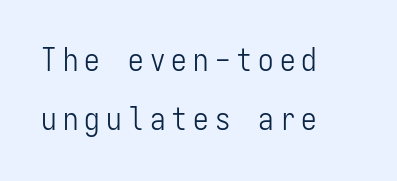
The image shows 31 px light, condensed sans-serif type, upright, monospaced; set left-aligned, loose line spacing (1.91x), unusually wide letter spacing (+0.2 em), not underlined; low stroke contrast and a medium x-height.
